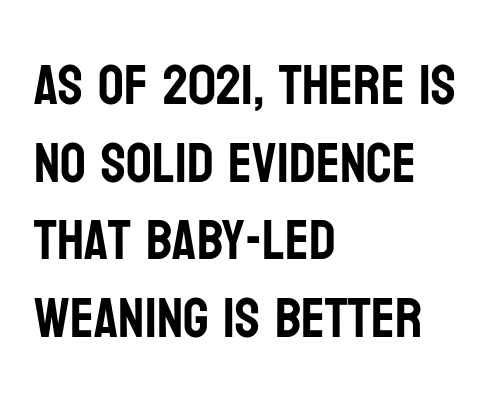
The image shows 57 px condensed sans-serif type, upright; set left-aligned, normal line spacing (1.36x), normal letter spacing, not underlined; low stroke contrast and a large x-height.
